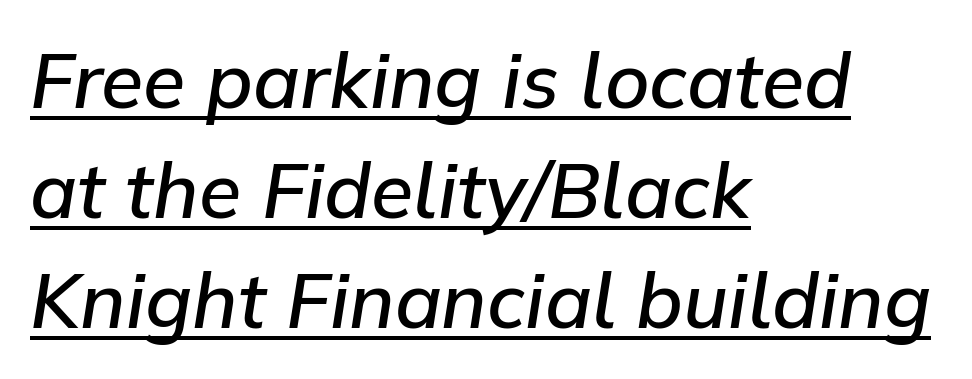
Q: Is the text bold? A: Semi-bold.
Q: Is the text italic (slanted)? A: Yes, it leans right by about 9 degrees.
Q: Is the text underlined? A: Yes.
Q: How is the paragraph aligned? A: Left-aligned.
Q: Is the spacing between letters normal or unusually wide? A: Normal.
Q: Is the spacing between lines tight, normal or loose? A: Normal.
Q: Width (condensed, normal, or wide)? A: Normal.
Q: Stroke contrast? A: Low.
Q: x-height? A: Medium.
Q: Monospaced? A: No.
